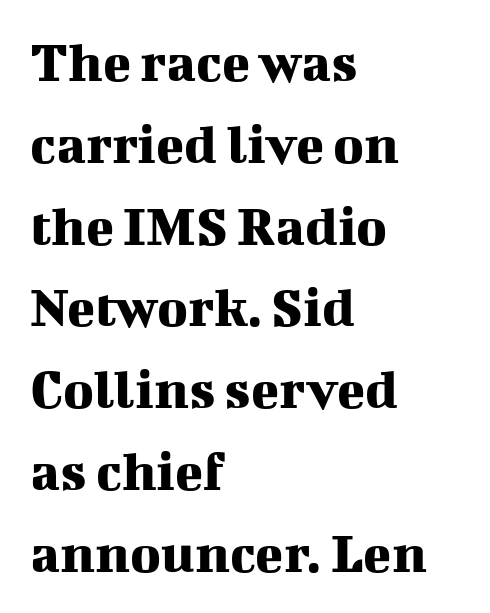
{"serif": "yes", "italic": "no", "width": "normal", "stroke_contrast": "medium", "x_height": "medium", "monospaced": "no", "underline": "no", "align": "left", "line_spacing": "normal", "line_spacing_ratio": 1.41, "letter_spacing": "normal", "letter_spacing_em": 0.0, "glyph_px": 58}
